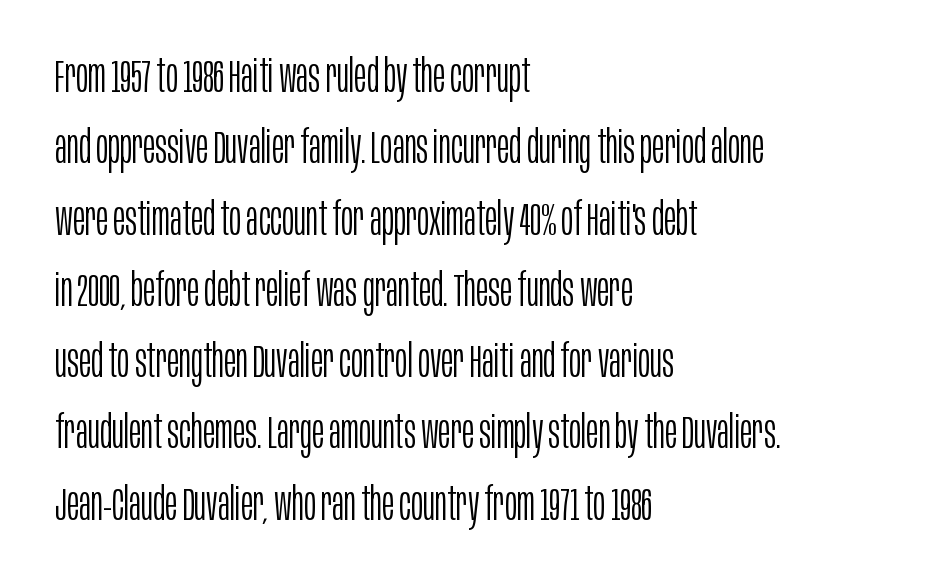
The image shows 46 px light, condensed sans-serif type, upright; set left-aligned, normal line spacing (1.55x), normal letter spacing, not underlined; low stroke contrast and a large x-height.
